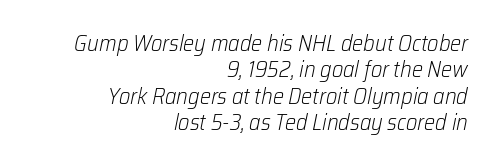
Nobody touched the tracking dial on this one. Honestly, there is no underline to notice here at all. Characters are canted at an angle relative to the baseline's perpendicular. On a weight scale, this lands at 450 or below.
